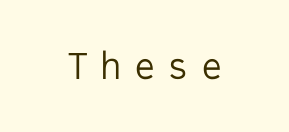
Q: Is the text bold? A: No.
Q: Is the text italic (slanted)? A: No, it is upright.
Q: Is the typeface a serif or a sans-serif typeface? A: Sans-serif.
Q: Is the text underlined? A: No.
Q: Is the spacing between letters normal or unusually wide? A: Unusually wide.
Q: Width (condensed, normal, or wide)? A: Normal.
Q: Stroke contrast? A: Low.
Q: x-height? A: Medium.
Q: Monospaced? A: Yes.
